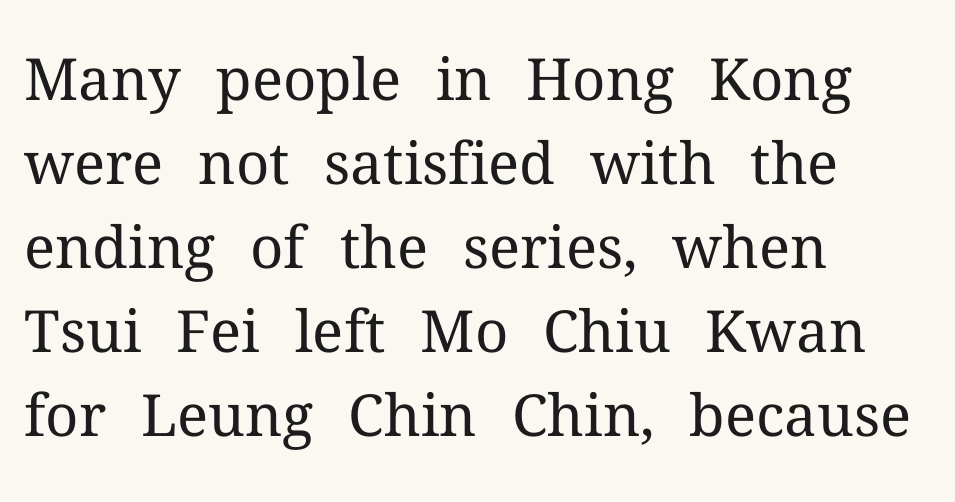
Q: Is the text bold? A: No.
Q: Is the text italic (slanted)? A: No, it is upright.
Q: Is the typeface a serif or a sans-serif typeface? A: Serif.
Q: Is the text underlined? A: No.
Q: How is the paragraph aligned? A: Left-aligned.
Q: Is the spacing between letters normal or unusually wide? A: Normal.
Q: Is the spacing between lines tight, normal or loose? A: Normal.
Q: Width (condensed, normal, or wide)? A: Normal.
Q: Stroke contrast? A: Medium.
Q: x-height? A: Medium.
Q: Monospaced? A: No.
